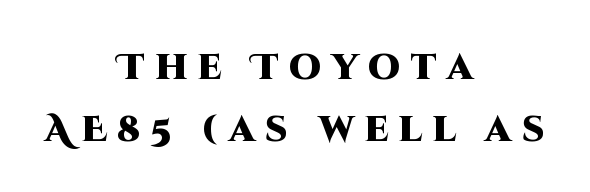
Examine the stroke ends and you'll find no serifs. The tracking jumps out immediately: characters are airy and widely separated. The lettering stays uniformly vertical, giving the passage a roman look. Leftover space on each line is divided equally before and after the words. The space directly below the letters is spotless.
